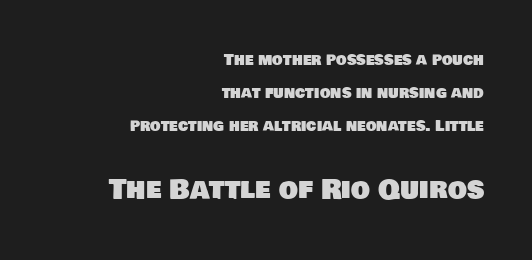
{"underline": "no", "align": "right", "line_spacing": "loose", "line_spacing_ratio": 2.21, "letter_spacing": "normal", "letter_spacing_em": 0.0, "larger_block": "second", "size_ratio": 1.8, "glyph_px": 27}
